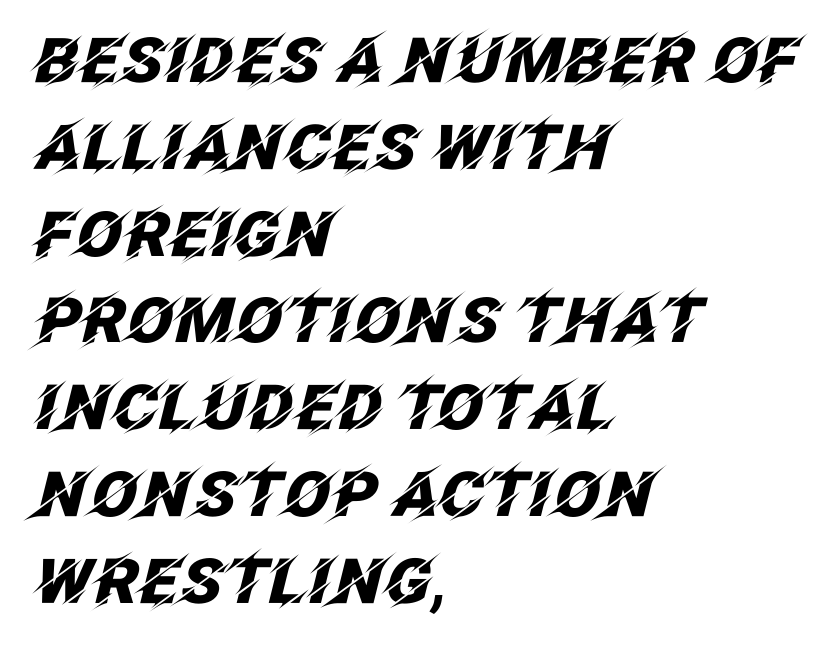
{"italic": "yes", "lean": "right", "slant_degrees": 12, "bold": "yes", "weight": "heavy", "width": "normal", "stroke_contrast": "low", "x_height": "large", "monospaced": "no", "underline": "no", "align": "left", "line_spacing": "normal", "line_spacing_ratio": 1.4, "letter_spacing": "normal", "letter_spacing_em": 0.0, "glyph_px": 62}
